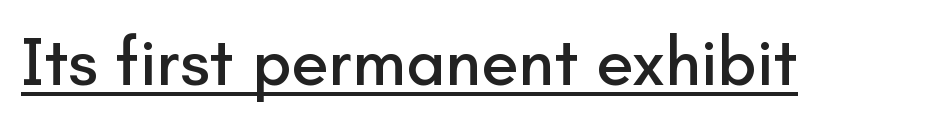
{"serif": "no", "italic": "no", "width": "normal", "stroke_contrast": "low", "x_height": "small", "monospaced": "no", "underline": "yes", "letter_spacing": "normal", "letter_spacing_em": 0.0, "glyph_px": 68}
